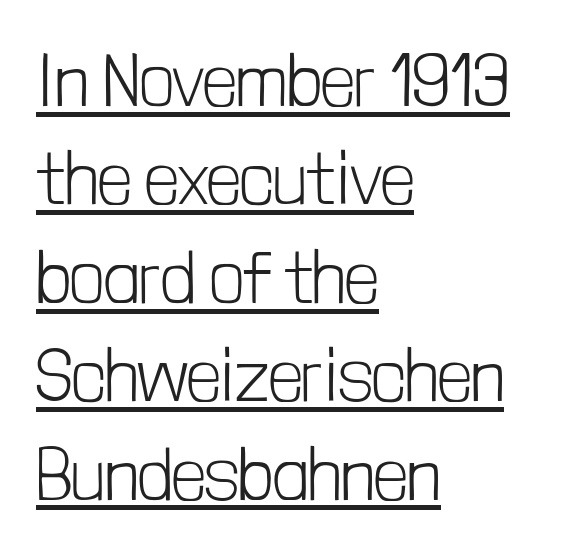
Q: Is the text bold? A: No.
Q: Is the text italic (slanted)? A: No, it is upright.
Q: Is the typeface a serif or a sans-serif typeface? A: Sans-serif.
Q: Is the text underlined? A: Yes.
Q: How is the paragraph aligned? A: Left-aligned.
Q: Is the spacing between letters normal or unusually wide? A: Normal.
Q: Is the spacing between lines tight, normal or loose? A: Normal.
Q: Width (condensed, normal, or wide)? A: Condensed.
Q: Stroke contrast? A: Low.
Q: x-height? A: Medium.
Q: Monospaced? A: No.
